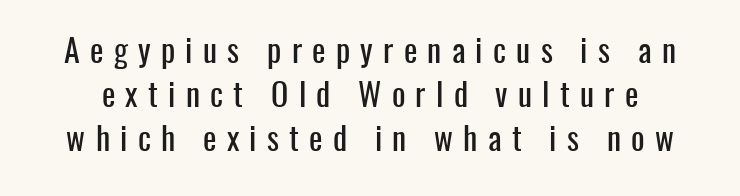
Q: Is the text italic (slanted)? A: No, it is upright.
Q: Is the typeface a serif or a sans-serif typeface? A: Sans-serif.
Q: Is the text underlined? A: No.
Q: Is the spacing between letters normal or unusually wide? A: Unusually wide.
Q: Is the spacing between lines tight, normal or loose? A: Normal.
Q: Width (condensed, normal, or wide)? A: Condensed.
Q: Stroke contrast? A: Low.
Q: x-height? A: Medium.
Q: Monospaced? A: No.
